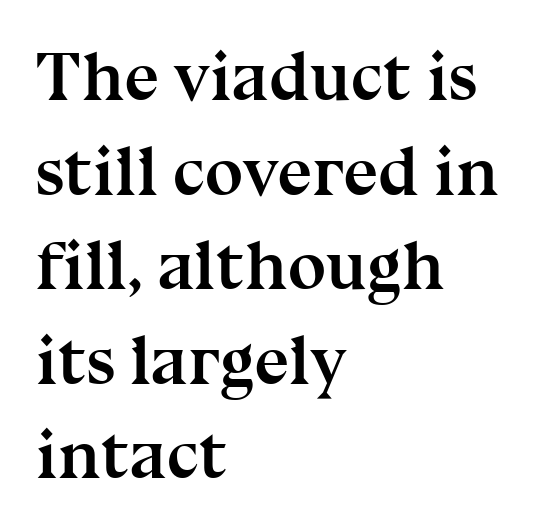
The image shows 69 px semibold serif type, upright; set left-aligned, normal line spacing (1.37x), normal letter spacing, not underlined; medium stroke contrast and a medium x-height.
